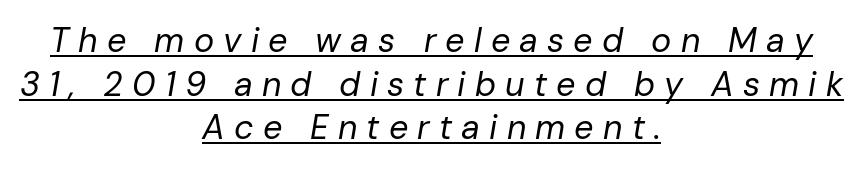
Q: Is the text bold? A: No.
Q: Is the text italic (slanted)? A: Yes, it leans right by about 10 degrees.
Q: Is the text underlined? A: Yes.
Q: How is the paragraph aligned? A: Centered.
Q: Is the spacing between letters normal or unusually wide? A: Unusually wide.
Q: Is the spacing between lines tight, normal or loose? A: Normal.
Q: Width (condensed, normal, or wide)? A: Normal.
Q: Stroke contrast? A: Low.
Q: x-height? A: Medium.
Q: Monospaced? A: No.
